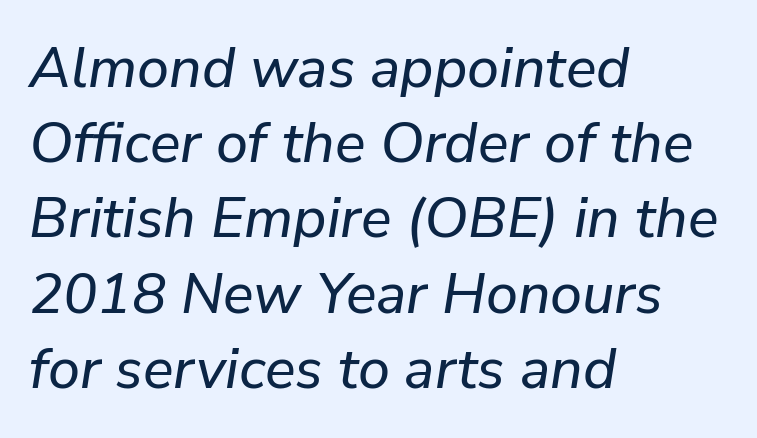
{"italic": "yes", "lean": "right", "slant_degrees": 9, "width": "normal", "stroke_contrast": "low", "x_height": "medium", "monospaced": "no", "underline": "no", "align": "left", "line_spacing": "normal", "line_spacing_ratio": 1.32, "letter_spacing": "normal", "letter_spacing_em": 0.0, "glyph_px": 57}
